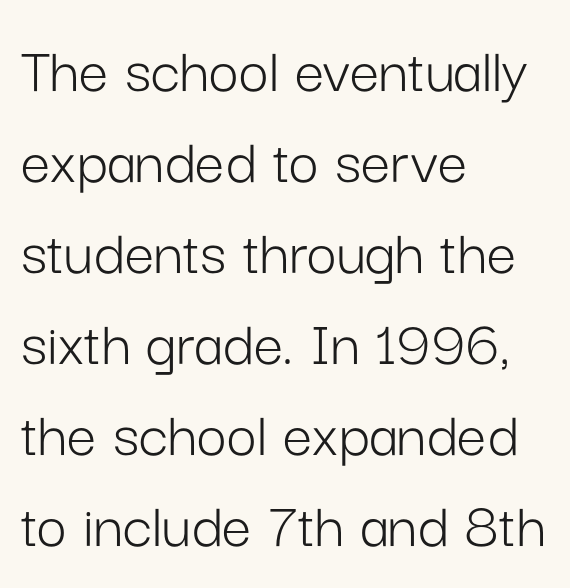
The typography opts for an upright posture over an oblique one. The designer went with a sans here, leaving each stem footless. A bare baseline throughout the passage. The passage shown stacks its lines at a standard gap. A light-to-regular cut is what we see here.
